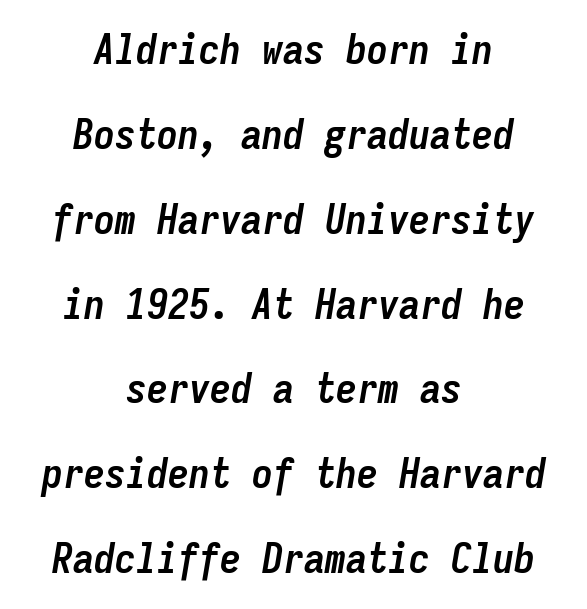
In terms of posture, this sample is oblique. The rendering uses typewriter-style spacing with identical character cells. Line spacing here is loose. The strip under each line holds only bare page. What weight is shown? A full bold with thick strokes.
